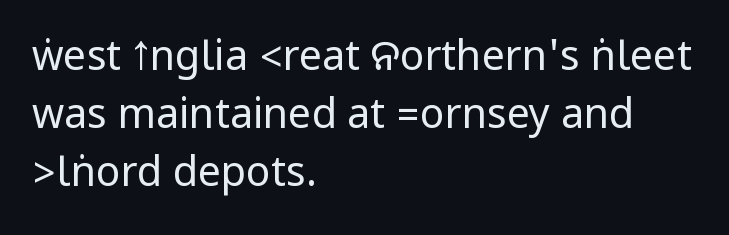
Q: Is the text bold? A: No.
Q: Is the text italic (slanted)? A: No, it is upright.
Q: Is the typeface a serif or a sans-serif typeface? A: Sans-serif.
Q: Is the text underlined? A: No.
Q: How is the paragraph aligned? A: Left-aligned.
Q: Is the spacing between letters normal or unusually wide? A: Normal.
Q: Is the spacing between lines tight, normal or loose? A: Normal.
Q: Width (condensed, normal, or wide)? A: Condensed.
Q: Stroke contrast? A: Low.
